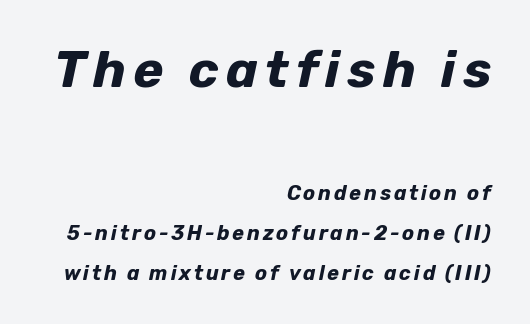
The image shows 51 px bold type, italic (leaning right); set right-aligned, loose line spacing (1.99x), not underlined; the first (top) block is 2.55x larger; low stroke contrast and a medium x-height.
